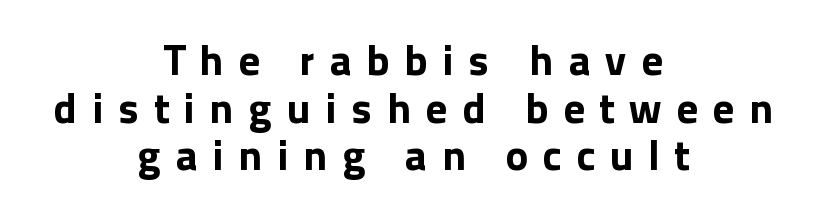
{"serif": "no", "italic": "no", "bold": "yes", "weight": "bold", "width": "normal", "x_height": "medium", "monospaced": "no", "underline": "no", "align": "center", "line_spacing": "tight", "line_spacing_ratio": 1.11, "letter_spacing": "wide", "letter_spacing_em": 0.34, "glyph_px": 43}
